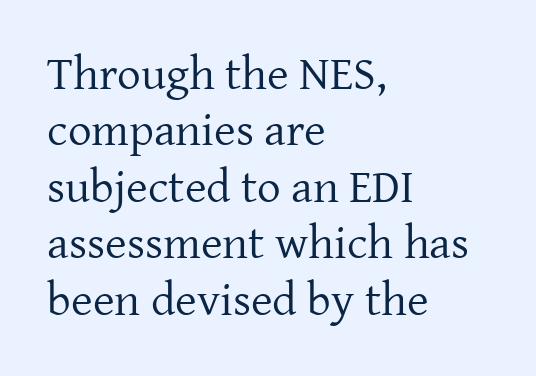
{"serif": "yes", "italic": "no", "bold": "no", "weight": "regular", "width": "normal", "stroke_contrast": "low", "x_height": "medium", "monospaced": "no", "underline": "no", "align": "left", "line_spacing_ratio": 1.2, "letter_spacing": "normal", "letter_spacing_em": 0.0, "glyph_px": 47}
